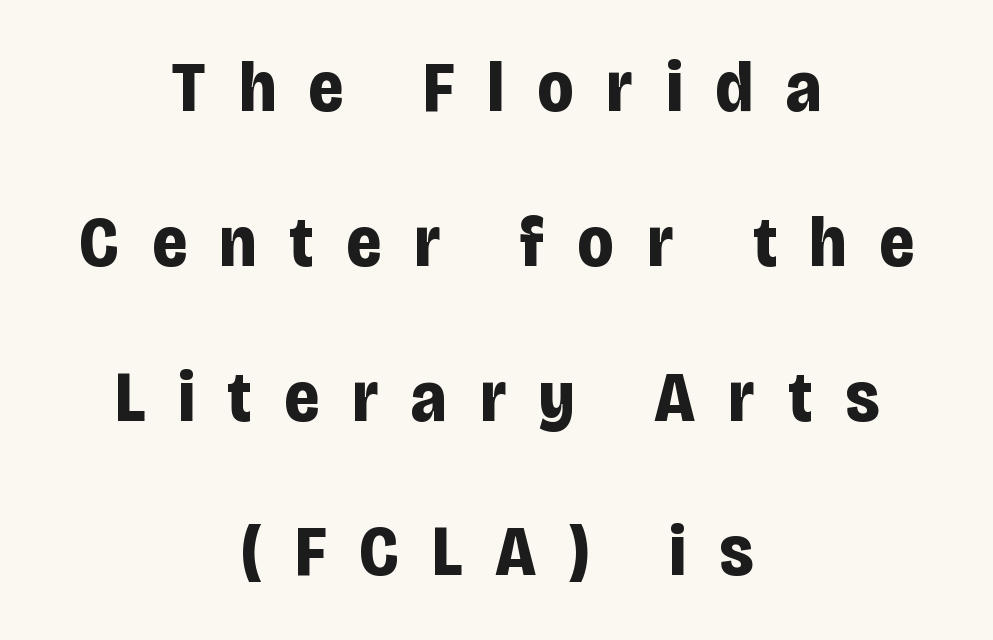
Caption: bold face, heavy strokes. The rendering uses natural spacing where letterforms have individual widths. Posture: vertical. Caption: multi-line text, centered on the measure. Words float on clear page, feet unadorned.
